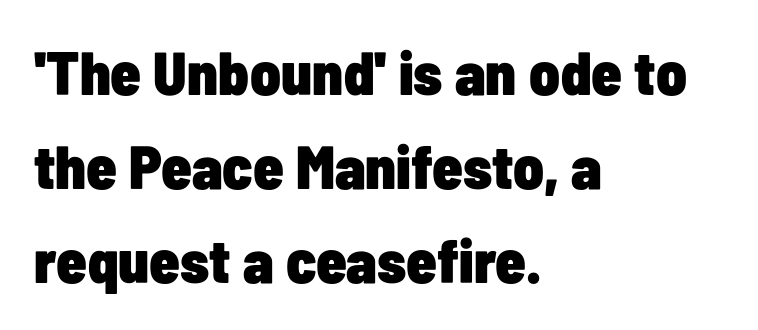
The image shows 61 px heavy, condensed sans-serif type, upright; set left-aligned, normal line spacing (1.54x), normal letter spacing, not underlined; low stroke contrast and a medium x-height.
